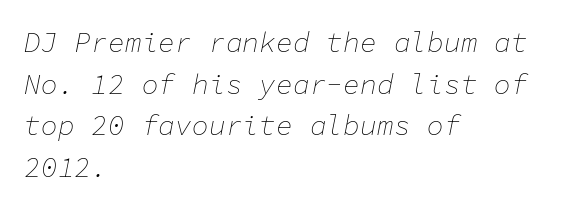
Q: Is the text bold? A: No.
Q: Is the text italic (slanted)? A: Yes, it leans right by about 11 degrees.
Q: Is the text underlined? A: No.
Q: How is the paragraph aligned? A: Left-aligned.
Q: Is the spacing between letters normal or unusually wide? A: Normal.
Q: Is the spacing between lines tight, normal or loose? A: Normal.
Q: Width (condensed, normal, or wide)? A: Normal.
Q: Stroke contrast? A: Low.
Q: x-height? A: Medium.
Q: Monospaced? A: Yes.
